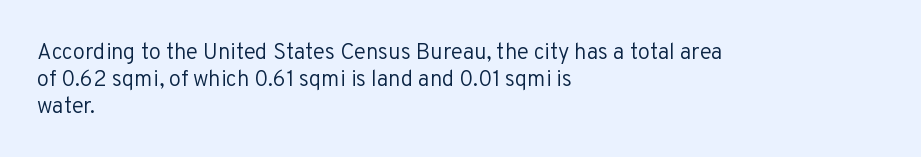
Q: Is the text bold? A: No.
Q: Is the text italic (slanted)? A: No, it is upright.
Q: Is the text underlined? A: No.
Q: How is the paragraph aligned? A: Left-aligned.
Q: Is the spacing between letters normal or unusually wide? A: Normal.
